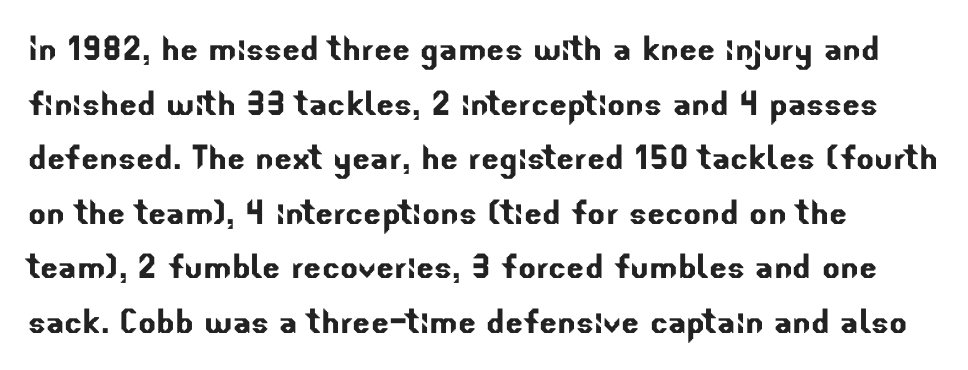
Q: Is the typeface a serif or a sans-serif typeface? A: Sans-serif.
Q: Is the text underlined? A: No.
Q: How is the paragraph aligned? A: Left-aligned.
Q: Is the spacing between letters normal or unusually wide? A: Normal.
Q: Is the spacing between lines tight, normal or loose? A: Normal.
Q: Width (condensed, normal, or wide)? A: Normal.
Q: Stroke contrast? A: Low.
Q: x-height? A: Small.
Q: Monospaced? A: No.
